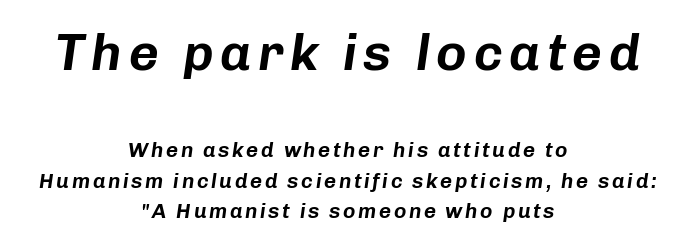
Q: Is the text italic (slanted)? A: Yes, it leans right by about 8 degrees.
Q: Is the text underlined? A: No.
Q: How is the paragraph aligned? A: Centered.
Q: Is the spacing between lines tight, normal or loose? A: Normal.
Q: Which block of text is set in a larger size, the first (top) or the second (bottom)? A: The first (top) one.
Q: Width (condensed, normal, or wide)? A: Normal.
Q: Stroke contrast? A: Low.
Q: x-height? A: Medium.
Q: Monospaced? A: No.
